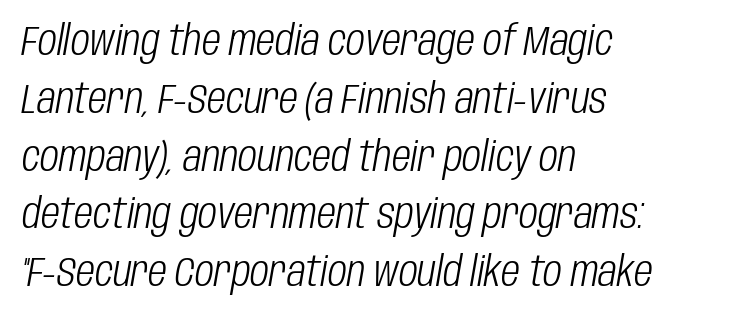
Character widths vary here, with narrow letters taking less room than wide ones. Where is the straight margin? On the left. Reading down the column, the eye jumps a familiar distance to each next line. The foot of each line stays bare and open. Spacing between characters is what you'd get straight out of the box. The letters look calm and open, with moderate or lighter stems.
